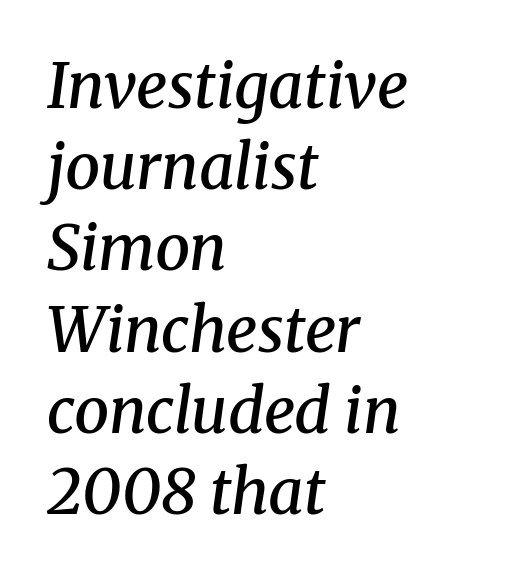
Semibold letterforms, between regular and bold. The rendering anchors every line to the left-hand side. The line-height multiplier appears to be the usual default. Each letter's strokes conclude with small projecting serifs. Yep, that's italic — everything's leaning. The letters advance in unequal steps, a hallmark of proportional type.
